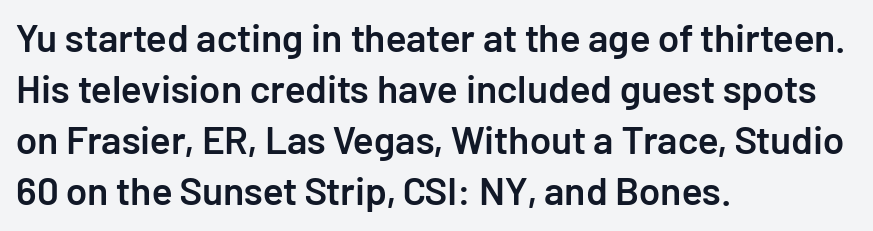
These lines are rendered in a variable-pitch font. Strokes here are thickened, but only to semibold level. Inter-character spacing is left at the font's built-in metrics. The designer left line spacing at the default.
